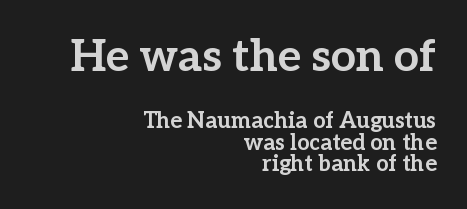
The image shows 44 px bold serif type, upright; set right-aligned, tight line spacing (0.96x), normal letter spacing, not underlined; the first (top) block is 2.0x larger; low stroke contrast and a medium x-height.
